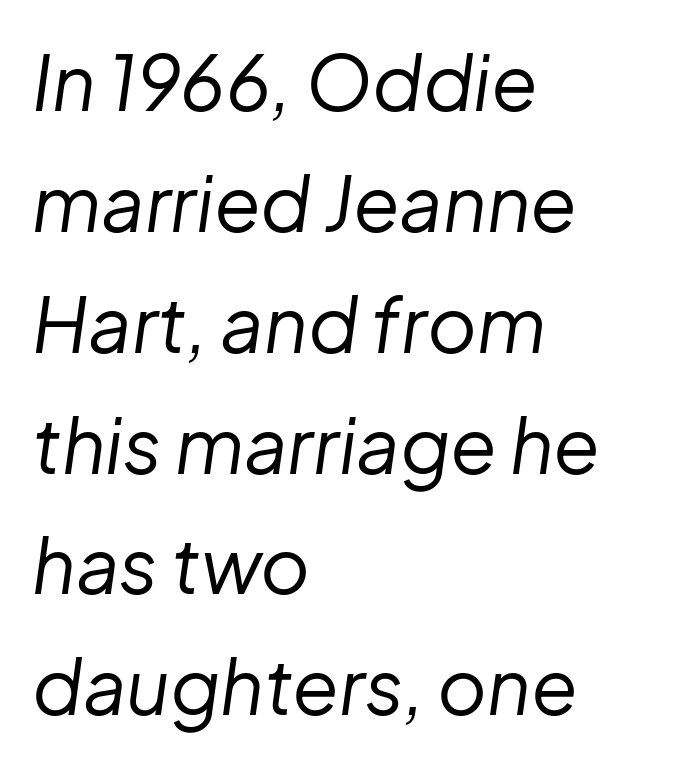
{"italic": "yes", "lean": "right", "slant_degrees": 8, "bold": "no", "weight": "regular", "width": "normal", "stroke_contrast": "low", "x_height": "medium", "monospaced": "no", "underline": "no", "align": "left", "line_spacing": "normal", "line_spacing_ratio": 1.59, "letter_spacing": "normal", "letter_spacing_em": 0.0, "glyph_px": 76}
